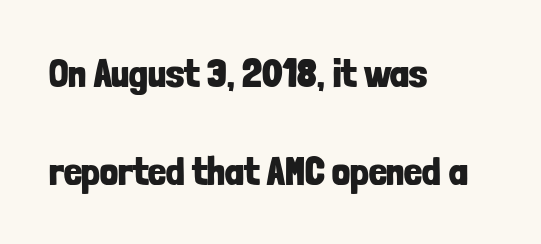
{"serif": "no", "italic": "no", "bold": "yes", "weight": "bold", "width": "condensed", "stroke_contrast": "low", "x_height": "medium", "monospaced": "no", "underline": "no", "align": "left", "line_spacing": "loose", "line_spacing_ratio": 2.45, "letter_spacing": "normal", "letter_spacing_em": 0.0, "glyph_px": 40}
